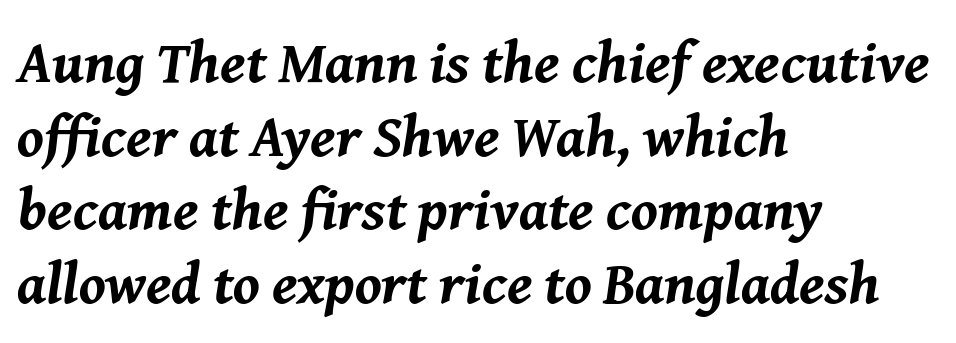
Q: Is the text bold? A: Yes.
Q: Is the text italic (slanted)? A: Yes, it leans right by about 8 degrees.
Q: Is the text underlined? A: No.
Q: How is the paragraph aligned? A: Left-aligned.
Q: Is the spacing between letters normal or unusually wide? A: Normal.
Q: Is the spacing between lines tight, normal or loose? A: Normal.
Q: Width (condensed, normal, or wide)? A: Normal.
Q: Stroke contrast? A: Medium.
Q: x-height? A: Medium.
Q: Monospaced? A: No.
